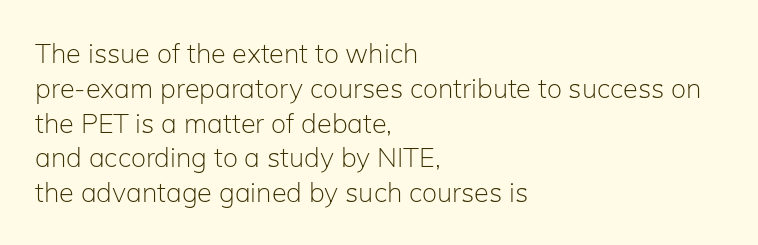
The image shows 27 px text type, upright; set left-aligned, normal line spacing (1.29x), normal letter spacing, not underlined.
